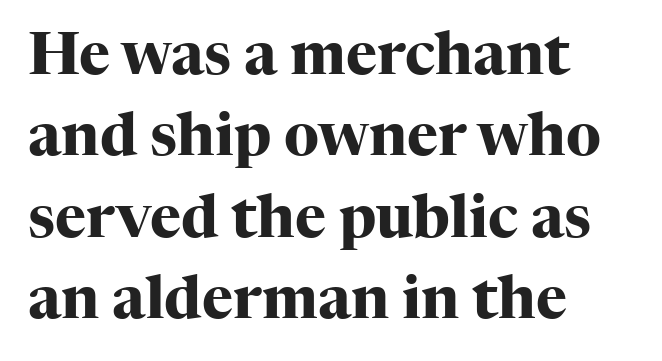
Q: Is the text bold? A: Yes.
Q: Is the text italic (slanted)? A: No, it is upright.
Q: Is the typeface a serif or a sans-serif typeface? A: Serif.
Q: Is the text underlined? A: No.
Q: How is the paragraph aligned? A: Left-aligned.
Q: Is the spacing between letters normal or unusually wide? A: Normal.
Q: Is the spacing between lines tight, normal or loose? A: Normal.
Q: Width (condensed, normal, or wide)? A: Normal.
Q: Stroke contrast? A: High.
Q: x-height? A: Medium.
Q: Monospaced? A: No.
